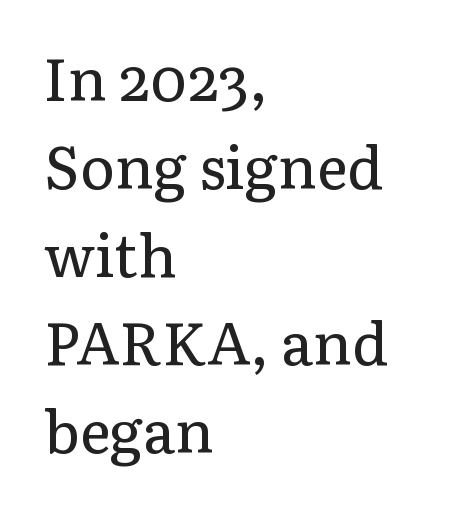
The image shows 59 px regular-weight serif type, upright; set left-aligned, normal line spacing (1.49x), normal letter spacing, not underlined; low stroke contrast and a medium x-height.
